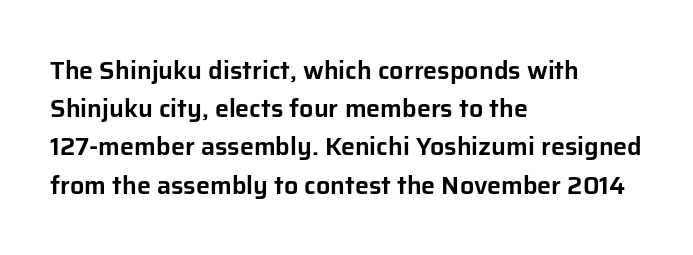
Descenders hang freely into open space. Teacher's note: observe the even left margin — that is flush-left alignment. The vertical gap from one line to the next is medium. If you drew a line through each stem, it would be perfectly vertical. The letters sit at their default tracking, neither squeezed nor spread.
